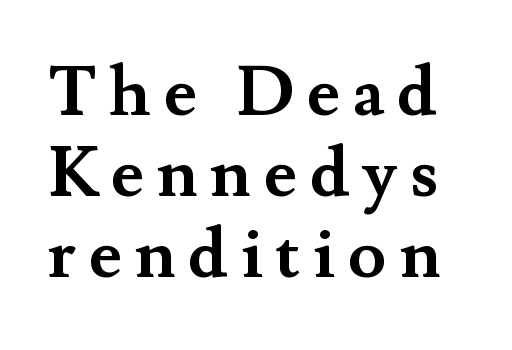
{"serif": "yes", "italic": "no", "bold": "yes", "weight": "semibold", "width": "normal", "stroke_contrast": "medium", "x_height": "small", "monospaced": "no", "underline": "no", "line_spacing_ratio": 1.16, "glyph_px": 70}
